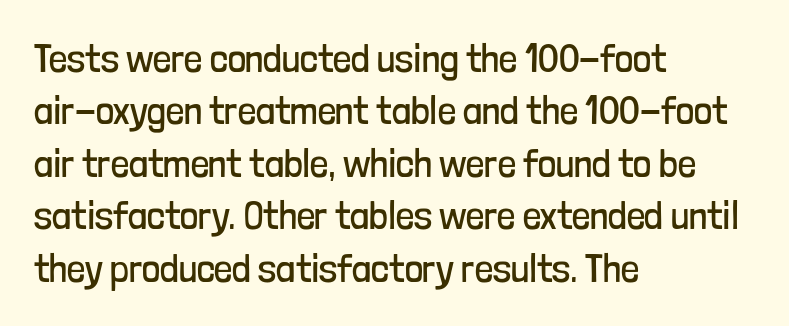
The image shows 40 px regular-weight, condensed sans-serif type, upright; set left-aligned, normal line spacing (1.31x), normal letter spacing, not underlined; low stroke contrast and a medium x-height.
